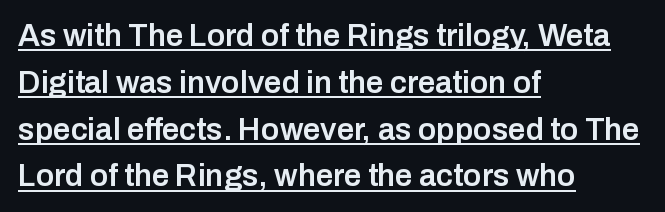
Q: Is the text bold? A: Semi-bold.
Q: Is the text italic (slanted)? A: No, it is upright.
Q: Is the typeface a serif or a sans-serif typeface? A: Sans-serif.
Q: Is the text underlined? A: Yes.
Q: How is the paragraph aligned? A: Left-aligned.
Q: Is the spacing between letters normal or unusually wide? A: Normal.
Q: Is the spacing between lines tight, normal or loose? A: Normal.
Q: Width (condensed, normal, or wide)? A: Normal.
Q: Stroke contrast? A: Low.
Q: x-height? A: Medium.
Q: Monospaced? A: No.
